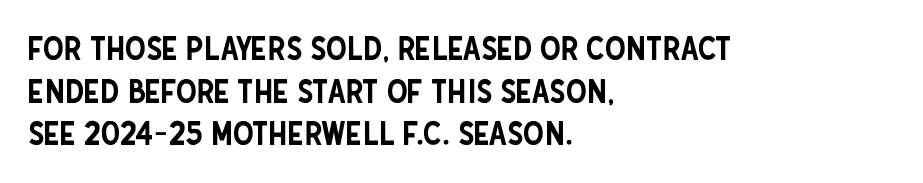
A typesetter would call this zero additional tracking. Each letter keeps its own natural width here, so spacing adapts to shape. This sample is left-justified, so line endings fall wherever the words run out. Only glyphs here, with clear space below each row. This sample keeps an unexceptional amount of space between lines. The type sits square on the baseline with zero lean.
